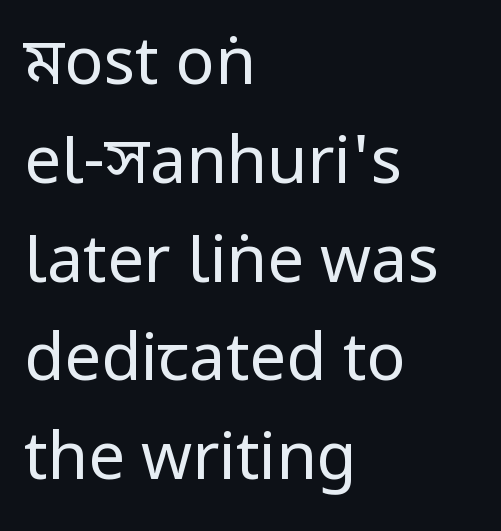
The setting favours the left margin, as ordinary paragraphs usually do. Is the stroke heavy? The answer is a plain regular-or-lighter. Compared with typical body copy, the letter spacing here is the same. Honestly, the row spacing looks completely unremarkable.
